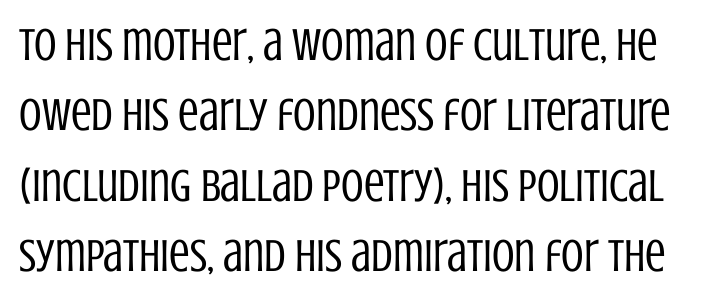
This sample keeps an unexceptional amount of space between lines. The words here are not underlined. Observe the ordinary spacing: letters are neighbours, not strangers. In terms of letterform style, serifs are entirely absent. Heft: none added — not bold.
